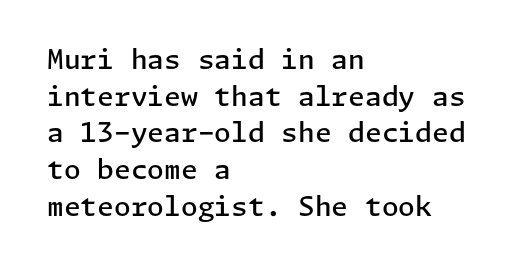
{"italic": "no", "bold": "semi", "underline": "no", "align": "left", "line_spacing": "normal", "line_spacing_ratio": 1.36, "letter_spacing": "normal", "letter_spacing_em": 0.0, "glyph_px": 27}
